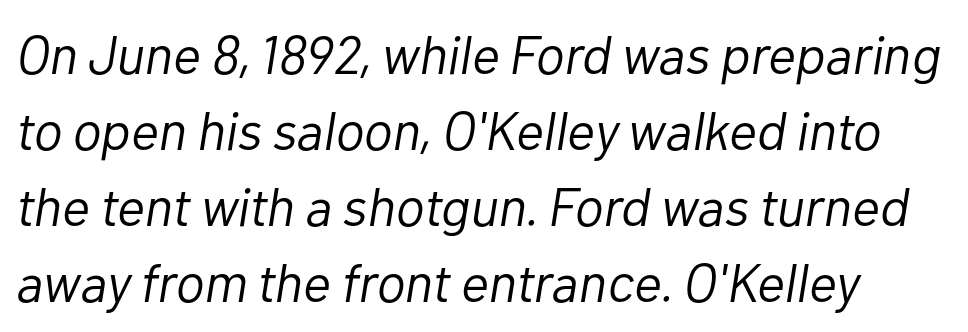
Q: Is the text bold? A: No.
Q: Is the text italic (slanted)? A: Yes, it leans right by about 10 degrees.
Q: Is the text underlined? A: No.
Q: Is the spacing between letters normal or unusually wide? A: Normal.
Q: Is the spacing between lines tight, normal or loose? A: Normal.
Q: Width (condensed, normal, or wide)? A: Normal.
Q: Stroke contrast? A: Low.
Q: x-height? A: Medium.
Q: Monospaced? A: No.
